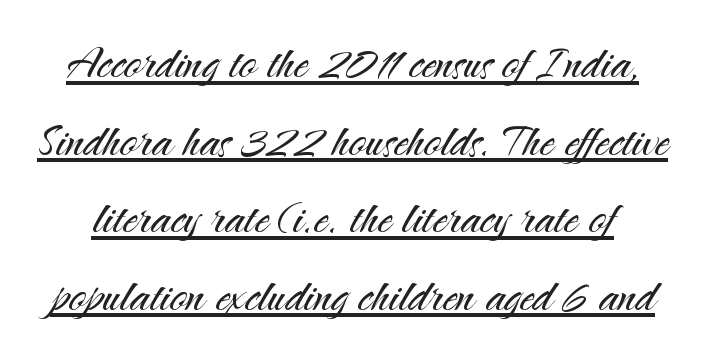
The image shows 57 px light sans-serif type; set normal line spacing (1.36x), normal letter spacing, underlined; medium stroke contrast and a small x-height.
